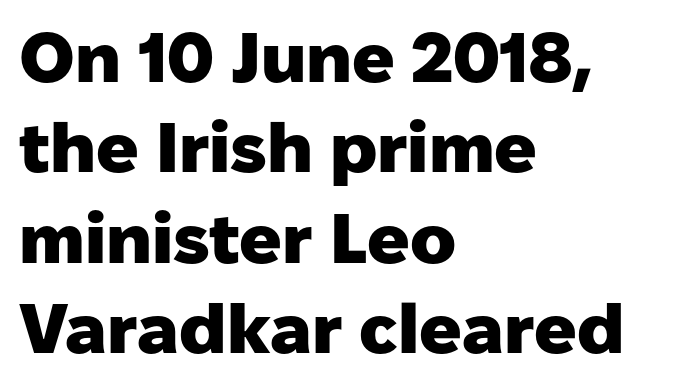
The image shows 70 px heavy sans-serif type, upright; set left-aligned, normal line spacing (1.29x), normal letter spacing, not underlined; low stroke contrast and a medium x-height.
